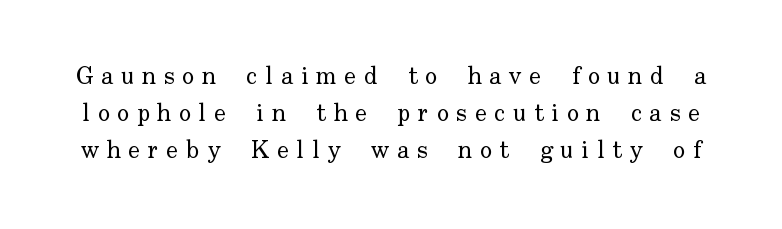
Q: Is the text bold? A: No.
Q: Is the text italic (slanted)? A: No, it is upright.
Q: Is the text underlined? A: No.
Q: Is the spacing between letters normal or unusually wide? A: Unusually wide.
Q: Is the spacing between lines tight, normal or loose? A: Normal.
